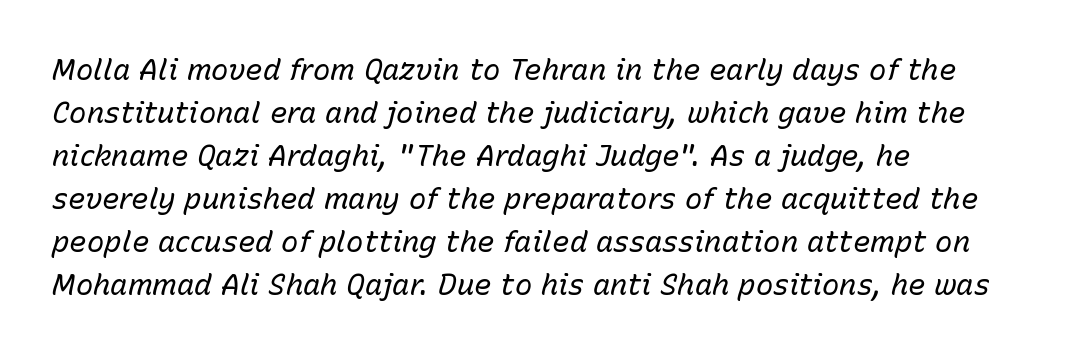
The image shows 29 px regular-weight type, italic (leaning right); set left-aligned, normal line spacing (1.48x), normal letter spacing, not underlined; low stroke contrast and a medium x-height.
